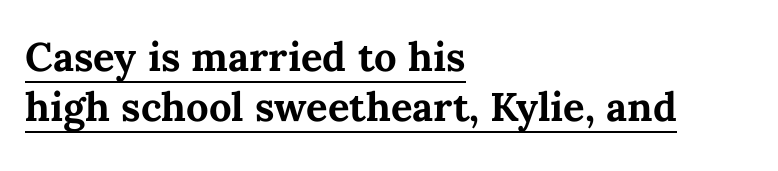
Compared with typical body copy, the letter spacing here is the same. The rendering uses the underline text-decoration. You can tell it's not italic because the verticals are truly vertical. This sample is left-justified, so line endings fall wherever the words run out.
